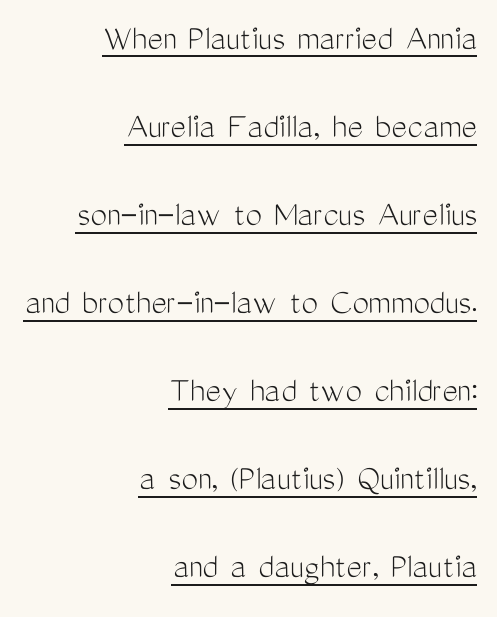
Q: Is the text bold? A: No.
Q: Is the text italic (slanted)? A: No, it is upright.
Q: Is the typeface a serif or a sans-serif typeface? A: Sans-serif.
Q: Is the text underlined? A: Yes.
Q: How is the paragraph aligned? A: Right-aligned.
Q: Is the spacing between letters normal or unusually wide? A: Normal.
Q: Is the spacing between lines tight, normal or loose? A: Loose.
Q: Width (condensed, normal, or wide)? A: Condensed.
Q: Stroke contrast? A: Medium.
Q: x-height? A: Medium.
Q: Monospaced? A: No.
